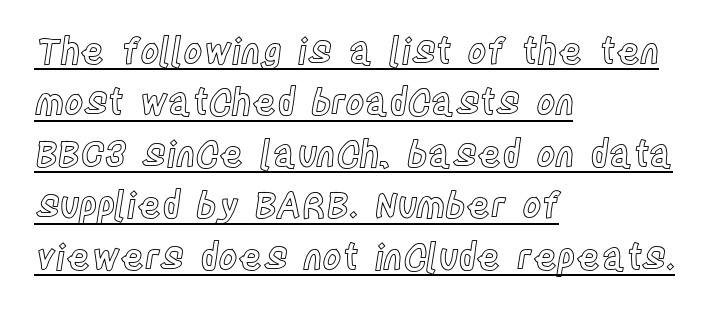
The image shows 36 px condensed type; set left-aligned, normal line spacing (1.43x), normal letter spacing, underlined; a large x-height.
